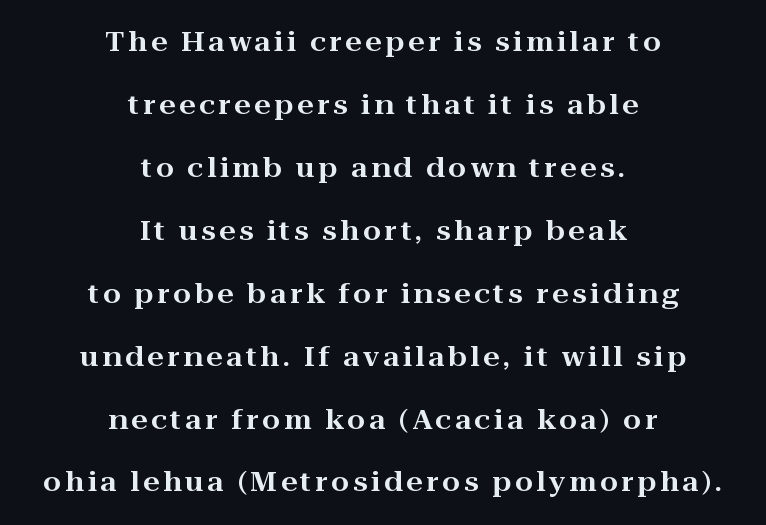
Q: Is the text italic (slanted)? A: No, it is upright.
Q: Is the text underlined? A: No.
Q: How is the paragraph aligned? A: Centered.
Q: Is the spacing between lines tight, normal or loose? A: Loose.
